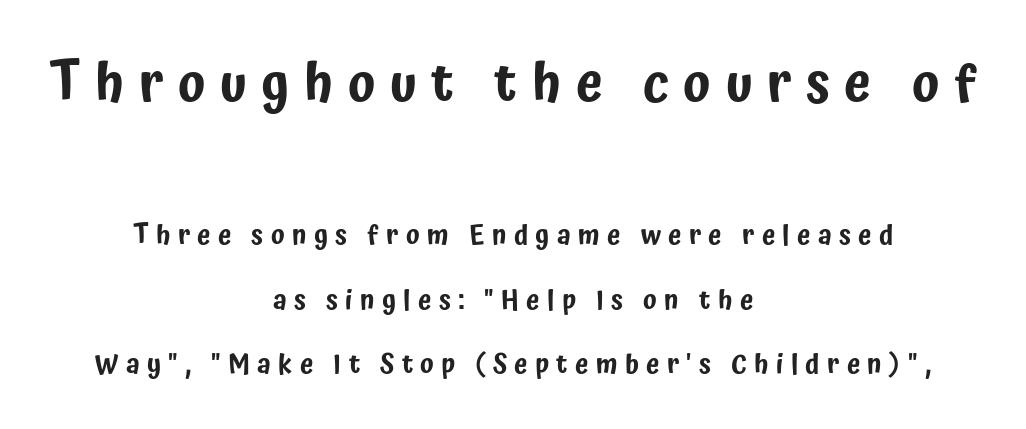
Typeset on center — no edge is straight. Is this a fixed-width face? No — the glyphs have proportional, varying widths. The typeface chosen for these lines omits serifs. Upright lettering throughout.
